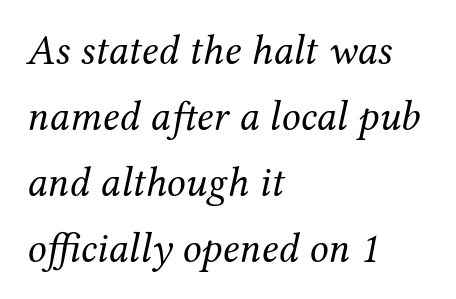
The image shows 42 px regular-weight serif type, italic (leaning right); set left-aligned, normal line spacing (1.57x), normal letter spacing, not underlined; medium stroke contrast and a medium x-height.
